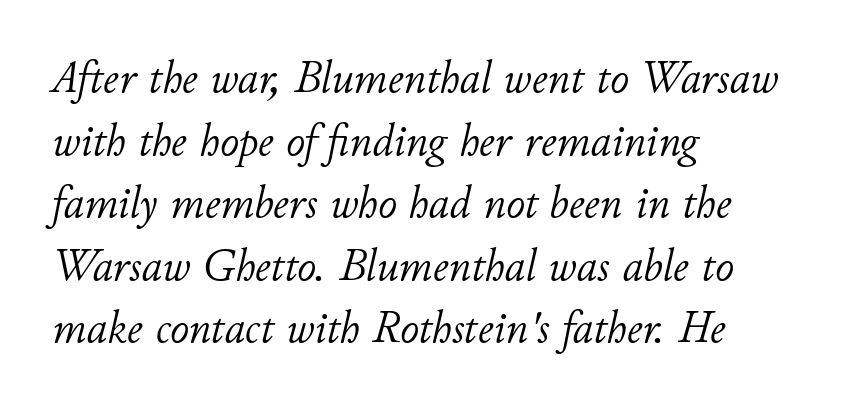
The image shows 46 px light type, italic (leaning right); set left-aligned, normal line spacing (1.36x), normal letter spacing, not underlined; low stroke contrast and a small x-height.
